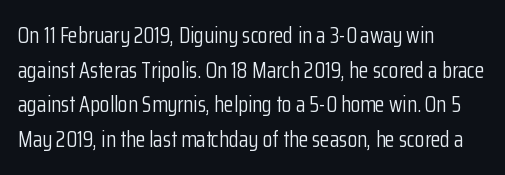
Which margin do the lines hug? The left one — the right edge is uneven. This is roman type, the default non-slanted kind. Summary of vertical rhythm: regular, with standard interline spacing. These glyphs show unthickened strokes, regular width or finer. The rendering keeps characters at their native spacing. The gap between lines stays unmarked.
